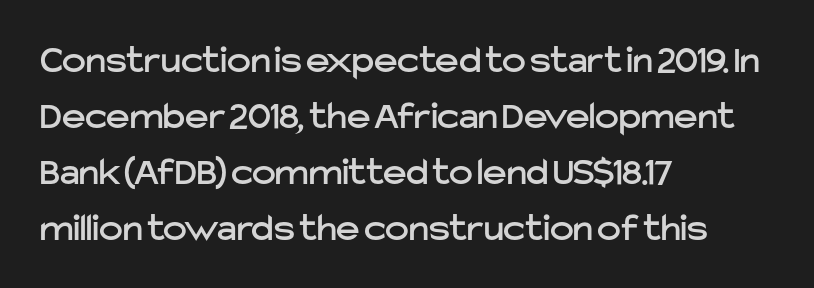
The image shows 40 px sans-serif type, upright; set left-aligned, normal line spacing (1.4x), normal letter spacing, not underlined; low stroke contrast and a medium x-height.
